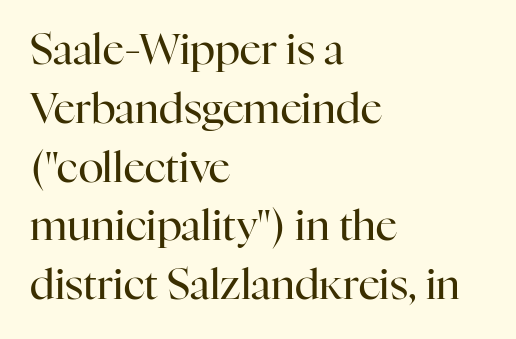
Q: Is the text bold? A: No.
Q: Is the text italic (slanted)? A: No, it is upright.
Q: Is the typeface a serif or a sans-serif typeface? A: Serif.
Q: Is the text underlined? A: No.
Q: How is the paragraph aligned? A: Left-aligned.
Q: Is the spacing between letters normal or unusually wide? A: Normal.
Q: Is the spacing between lines tight, normal or loose? A: Normal.
Q: Width (condensed, normal, or wide)? A: Normal.
Q: Stroke contrast? A: High.
Q: x-height? A: Medium.
Q: Monospaced? A: No.
